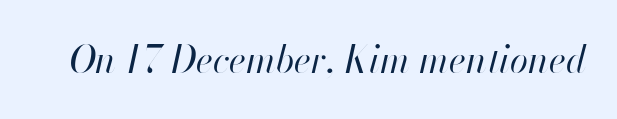
{"italic": "yes", "lean": "right", "slant_degrees": 13, "bold": "no", "weight": "regular", "width": "normal", "stroke_contrast": "high", "x_height": "small", "monospaced": "no", "underline": "no", "letter_spacing": "normal", "letter_spacing_em": 0.0, "glyph_px": 37}
